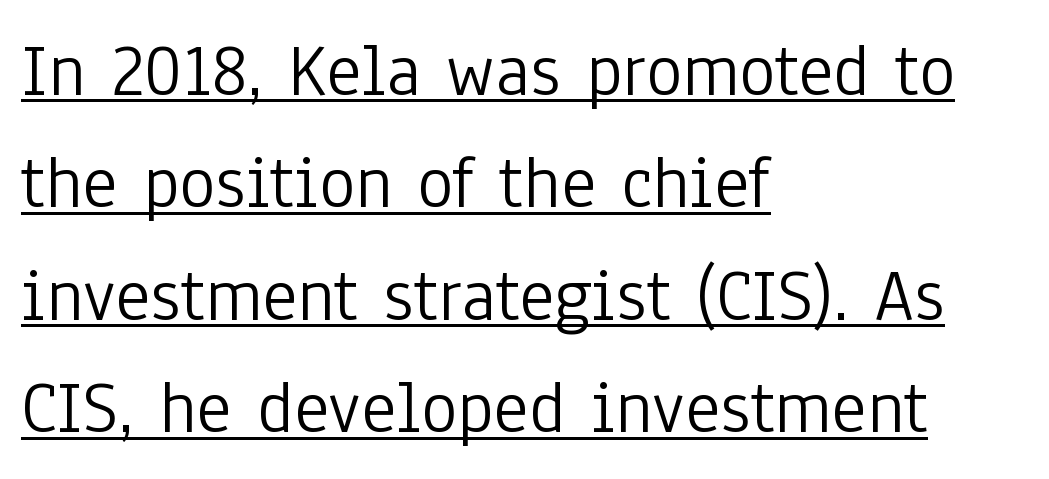
Q: Is the text bold? A: No.
Q: Is the text italic (slanted)? A: No, it is upright.
Q: Is the typeface a serif or a sans-serif typeface? A: Sans-serif.
Q: Is the text underlined? A: Yes.
Q: How is the paragraph aligned? A: Left-aligned.
Q: Is the spacing between letters normal or unusually wide? A: Normal.
Q: Is the spacing between lines tight, normal or loose? A: Normal.
Q: Width (condensed, normal, or wide)? A: Condensed.
Q: Stroke contrast? A: Low.
Q: x-height? A: Medium.
Q: Monospaced? A: No.
